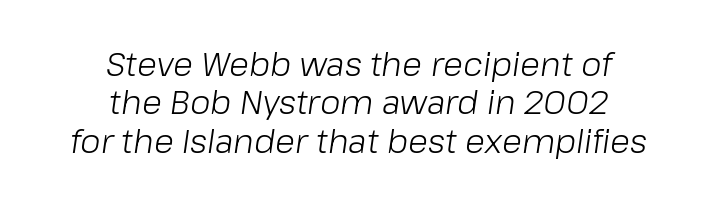
The image shows 33 px light type, italic (leaning right); set centered, line spacing 1.16x, normal letter spacing, not underlined; low stroke contrast and a medium x-height.
